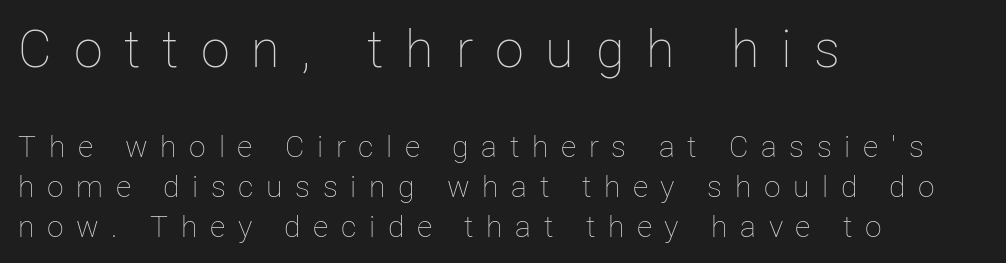
{"italic": "no", "bold": "no", "weight": "thin", "width": "normal", "stroke_contrast": "low", "x_height": "medium", "monospaced": "no", "underline": "no", "align": "left", "line_spacing": "normal", "line_spacing_ratio": 1.33, "letter_spacing": "wide", "letter_spacing_em": 0.42, "larger_block": "first", "size_ratio": 1.73, "glyph_px": 52}
